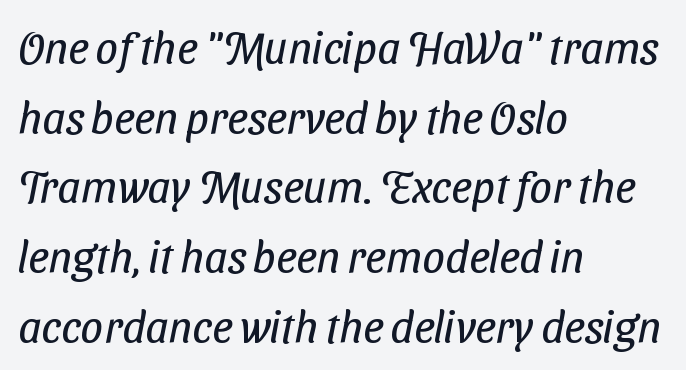
The image shows 45 px regular-weight, condensed sans-serif type; set left-aligned, normal line spacing (1.55x), normal letter spacing, not underlined; low stroke contrast and a medium x-height.
